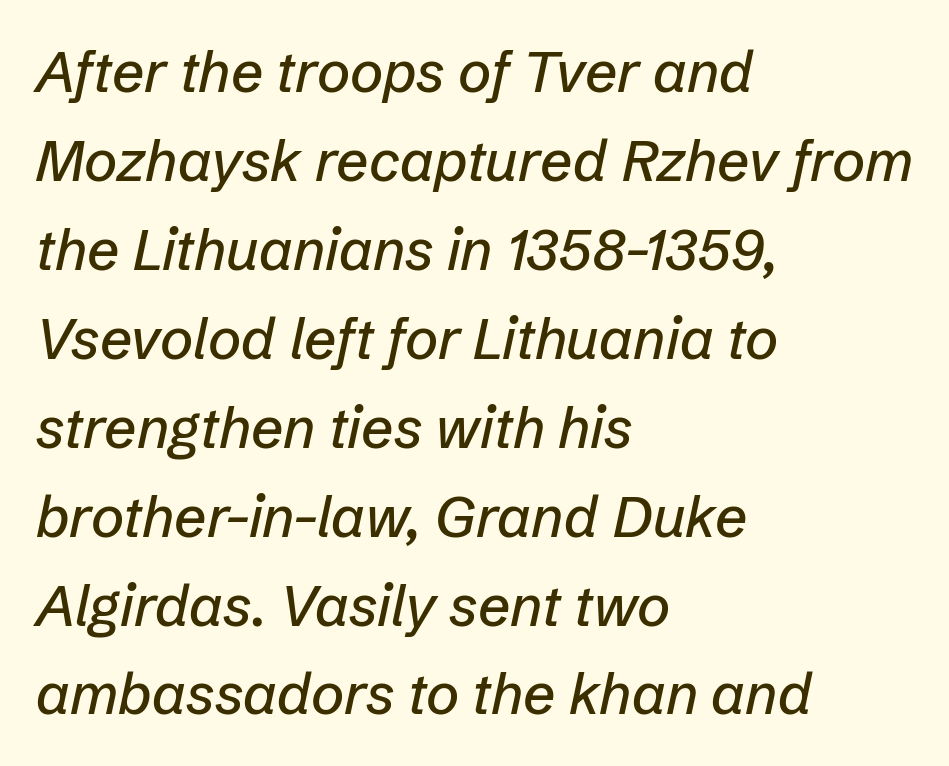
{"italic": "yes", "lean": "right", "slant_degrees": 12, "width": "normal", "stroke_contrast": "low", "x_height": "medium", "monospaced": "no", "underline": "no", "align": "left", "line_spacing": "normal", "line_spacing_ratio": 1.56, "letter_spacing": "normal", "letter_spacing_em": 0.0, "glyph_px": 57}
